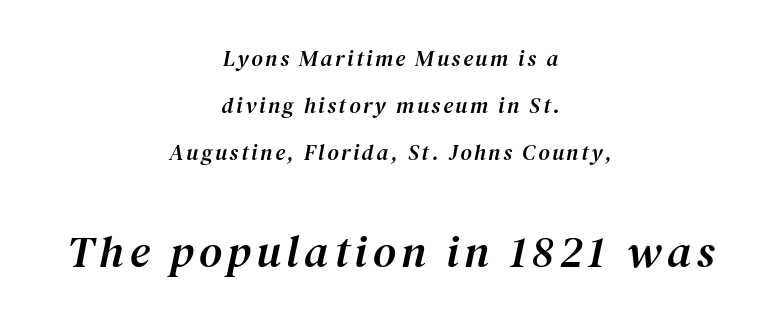
Q: Is the text italic (slanted)? A: Yes, it leans right by about 12 degrees.
Q: Is the typeface a serif or a sans-serif typeface? A: Serif.
Q: Is the text underlined? A: No.
Q: How is the paragraph aligned? A: Centered.
Q: Is the spacing between lines tight, normal or loose? A: Loose.
Q: Which block of text is set in a larger size, the first (top) or the second (bottom)? A: The second (bottom) one.
Q: Width (condensed, normal, or wide)? A: Normal.
Q: Stroke contrast? A: Medium.
Q: x-height? A: Medium.
Q: Monospaced? A: No.
